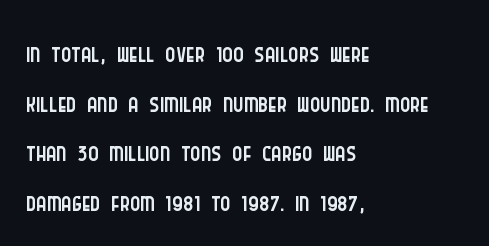
Letterform terminals end flat and unadorned throughout the passage. Descenders are the only things crossing below the line. Tall strokes in this sample are plumb rather than angled. Each letter keeps its own natural width here, so spacing adapts to shape. No extra tracking has been applied to these lines.
